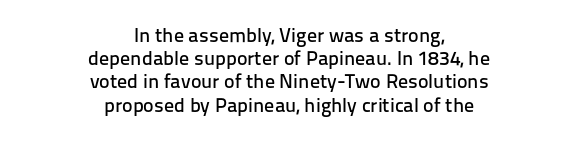
Q: Is the text italic (slanted)? A: No, it is upright.
Q: Is the text underlined? A: No.
Q: How is the paragraph aligned? A: Centered.
Q: Is the spacing between letters normal or unusually wide? A: Normal.
